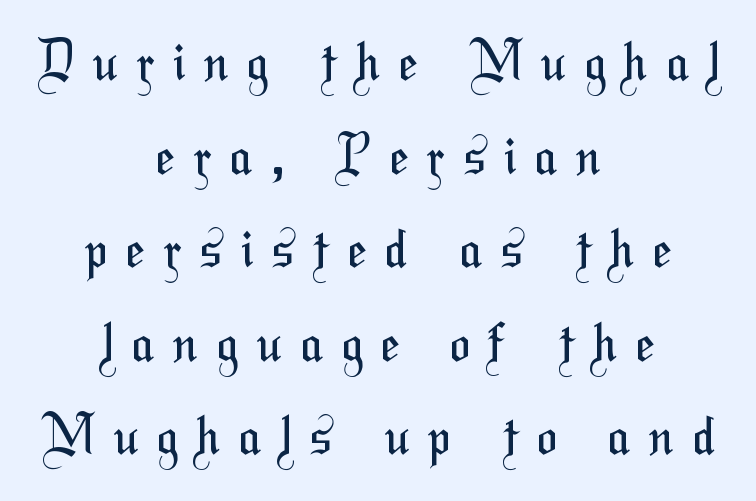
{"serif": "no", "bold": "no", "weight": "regular", "width": "condensed", "stroke_contrast": "medium", "x_height": "medium", "monospaced": "no", "underline": "no", "align": "center", "line_spacing_ratio": 1.8, "letter_spacing": "wide", "letter_spacing_em": 0.37, "glyph_px": 52}
